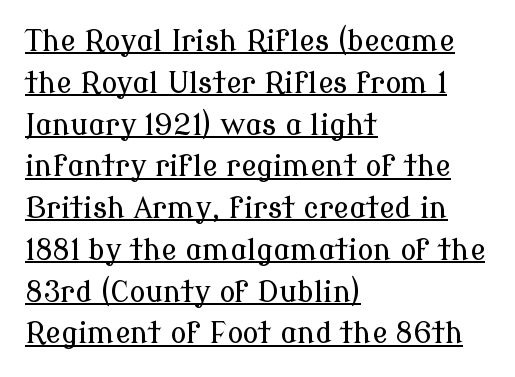
{"serif": "yes", "italic": "no", "width": "normal", "stroke_contrast": "low", "x_height": "medium", "monospaced": "no", "underline": "yes", "align": "left", "line_spacing": "normal", "line_spacing_ratio": 1.44, "letter_spacing": "normal", "letter_spacing_em": 0.0, "glyph_px": 29}
